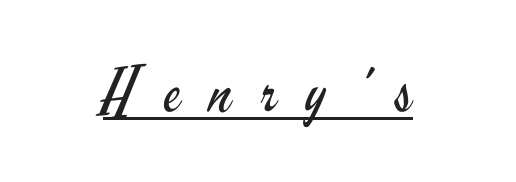
I'd call this a sans setting — the letters go barefoot. Letter spacing: wide. Underline: present.
